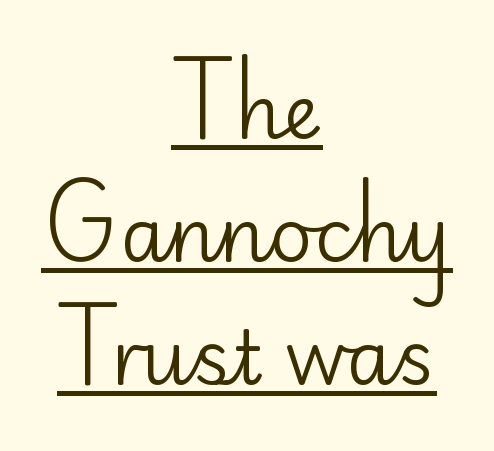
These lines keep a tight, regular rhythm from letter to letter. Varying glyph widths throughout — classic text-font behaviour. The typeface chosen for these lines omits serifs. The letters stand upright; this is a roman face.
